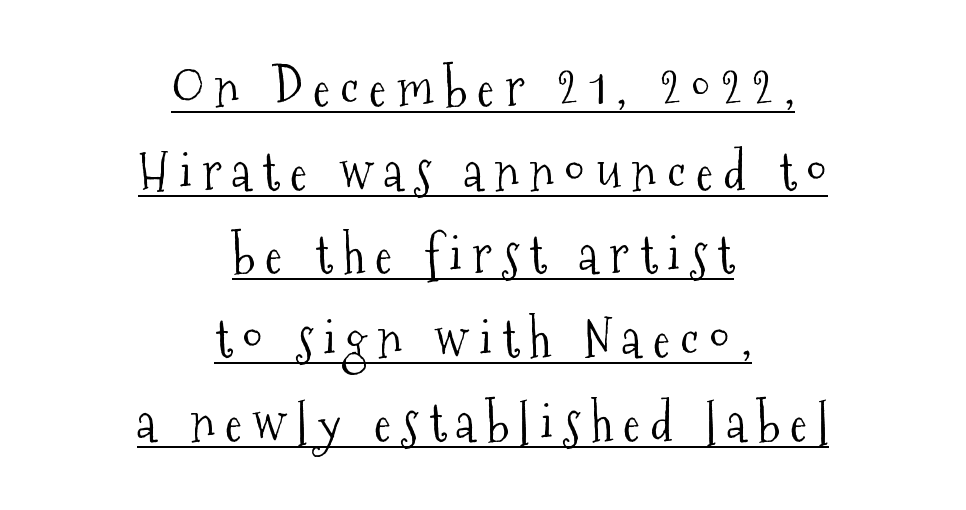
Q: Is the text bold? A: No.
Q: Is the text italic (slanted)? A: No, it is upright.
Q: Is the typeface a serif or a sans-serif typeface? A: Serif.
Q: Is the text underlined? A: Yes.
Q: How is the paragraph aligned? A: Centered.
Q: Is the spacing between letters normal or unusually wide? A: Unusually wide.
Q: Is the spacing between lines tight, normal or loose? A: Normal.
Q: Width (condensed, normal, or wide)? A: Condensed.
Q: Stroke contrast? A: Medium.
Q: x-height? A: Medium.
Q: Monospaced? A: No.
